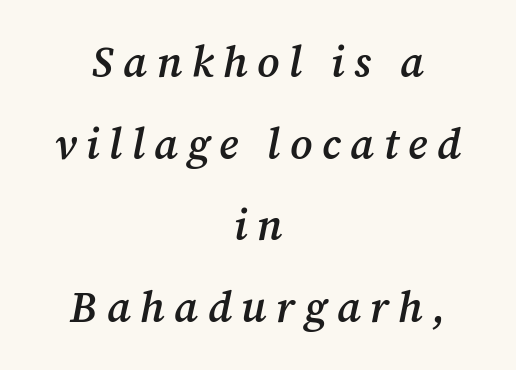
Q: Is the text bold? A: Semi-bold.
Q: Is the text italic (slanted)? A: Yes, it leans right by about 12 degrees.
Q: Is the typeface a serif or a sans-serif typeface? A: Serif.
Q: Is the text underlined? A: No.
Q: How is the paragraph aligned? A: Centered.
Q: Is the spacing between letters normal or unusually wide? A: Unusually wide.
Q: Is the spacing between lines tight, normal or loose? A: Loose.
Q: Width (condensed, normal, or wide)? A: Normal.
Q: Stroke contrast? A: Medium.
Q: x-height? A: Medium.
Q: Monospaced? A: No.
